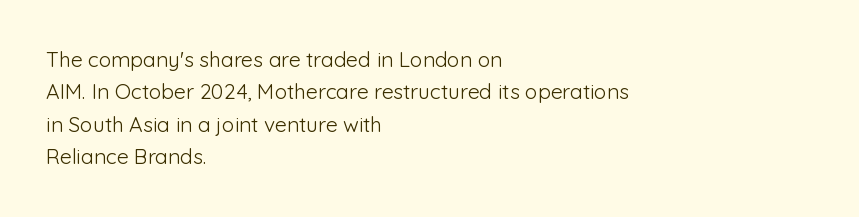
The image shows 21 px text type, upright; set left-aligned, normal line spacing (1.54x), normal letter spacing, not underlined.
